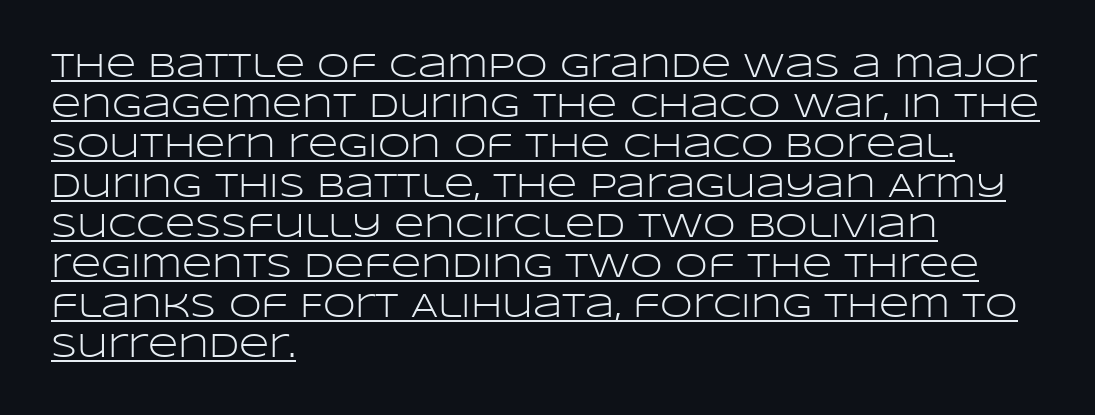
The ragged edge is on the right, which tells us the setting is flush left. Examine the stroke ends and you'll find no serifs. Caption: face not bold, strokes unweighted. Every stem runs plumb, perpendicular to the baseline. The specimen includes a rule beneath the text block's lines. Character widths vary here, with narrow letters taking less room than wide ones.
